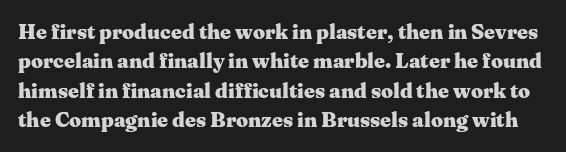
Q: Is the text bold? A: Yes.
Q: Is the text italic (slanted)? A: No, it is upright.
Q: Is the text underlined? A: No.
Q: Is the spacing between letters normal or unusually wide? A: Normal.
Q: Is the spacing between lines tight, normal or loose? A: Normal.
